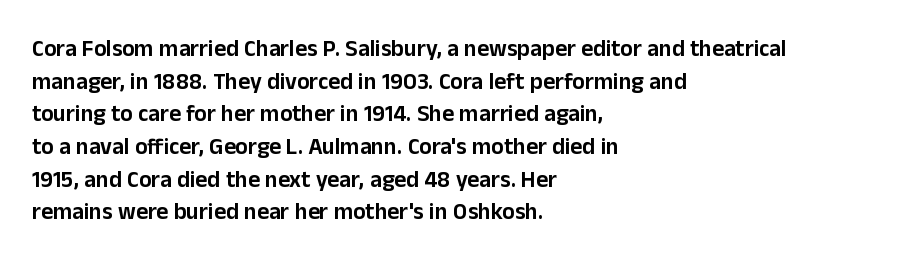
The image shows 23 px text type, upright; set left-aligned, normal line spacing (1.42x), normal letter spacing, not underlined.
